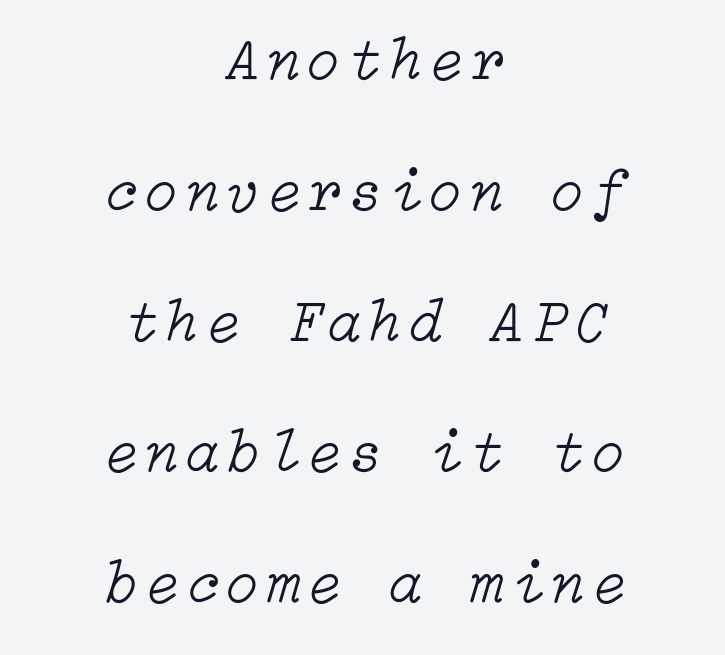
The weight tops out at a normal text grade. Emphasis-style slanted type is in use. Is the block centered? Yes — each line is placed symmetrically about the middle. The area under the type is left untouched. Successive baselines arrive slowly, with a big drop between each.
